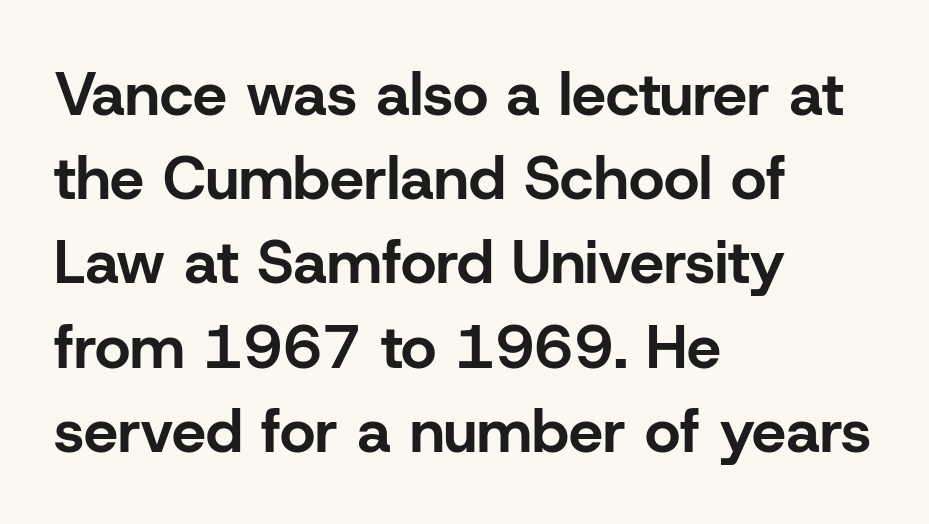
Q: Is the text bold? A: Yes.
Q: Is the text italic (slanted)? A: No, it is upright.
Q: Is the typeface a serif or a sans-serif typeface? A: Sans-serif.
Q: Is the text underlined? A: No.
Q: How is the paragraph aligned? A: Left-aligned.
Q: Is the spacing between letters normal or unusually wide? A: Normal.
Q: Is the spacing between lines tight, normal or loose? A: Normal.
Q: Width (condensed, normal, or wide)? A: Normal.
Q: Stroke contrast? A: Low.
Q: x-height? A: Medium.
Q: Monospaced? A: No.
